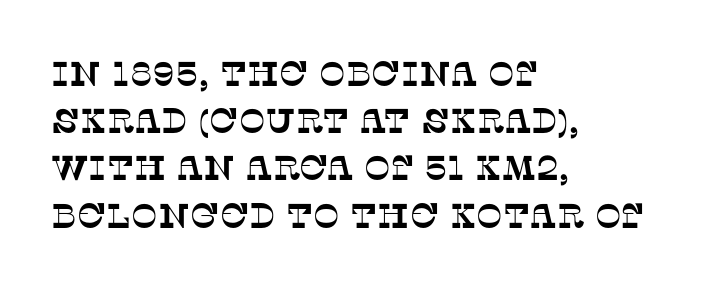
Q: Is the typeface a serif or a sans-serif typeface? A: Serif.
Q: Is the text underlined? A: No.
Q: How is the paragraph aligned? A: Left-aligned.
Q: Is the spacing between letters normal or unusually wide? A: Normal.
Q: Is the spacing between lines tight, normal or loose? A: Normal.
Q: Width (condensed, normal, or wide)? A: Normal.
Q: Stroke contrast? A: Low.
Q: x-height? A: Large.
Q: Monospaced? A: No.
